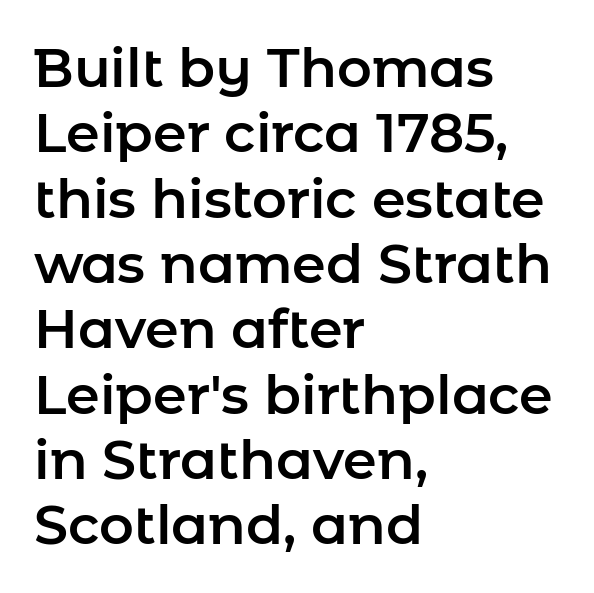
Proportional: the letters do not fall into vertical columns. Every row of glyphs begins at an identical x-position on the left. The face used here is rendered with its standard letterfit. The glyphs are unaccompanied by any horizontal stroke below them. The text was rendered using a sans face with plain stroke endings.
